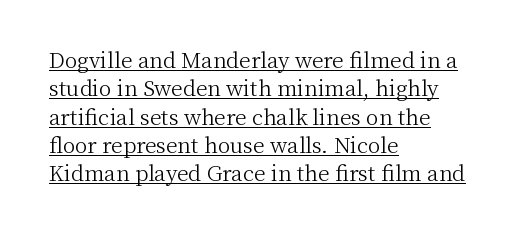
These lines keep a tight, regular rhythm from letter to letter. The lettering stays uniformly vertical, giving the passage a roman look. Successive baselines arrive at the customary interval. These glyphs show unthickened strokes, regular width or finer. Compared with undecorated copy, this sample adds a rule below the words.
